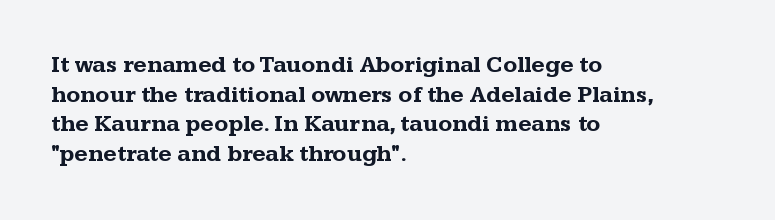
Q: Is the text bold? A: Yes.
Q: Is the text italic (slanted)? A: No, it is upright.
Q: Is the text underlined? A: No.
Q: How is the paragraph aligned? A: Left-aligned.
Q: Is the spacing between letters normal or unusually wide? A: Normal.
Q: Is the spacing between lines tight, normal or loose? A: Normal.
